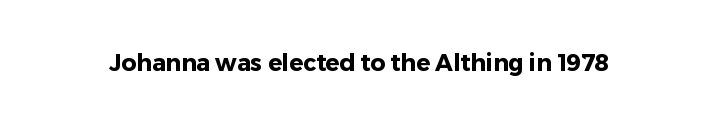
Notice how thick the strokes are: this is what a full bold looks like. In terms of letterspacing, this is plain default setting. The specimen omits any rule beneath the text block's lines. The lettering stays uniformly vertical, giving the passage a roman look.
